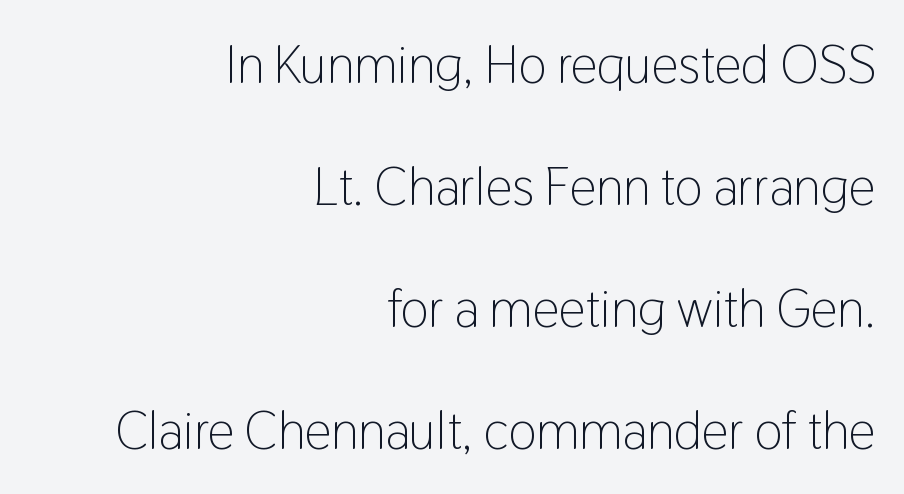
Q: Is the text bold? A: No.
Q: Is the text italic (slanted)? A: No, it is upright.
Q: Is the typeface a serif or a sans-serif typeface? A: Sans-serif.
Q: Is the text underlined? A: No.
Q: How is the paragraph aligned? A: Right-aligned.
Q: Is the spacing between letters normal or unusually wide? A: Normal.
Q: Is the spacing between lines tight, normal or loose? A: Loose.
Q: Width (condensed, normal, or wide)? A: Condensed.
Q: Stroke contrast? A: Low.
Q: x-height? A: Medium.
Q: Monospaced? A: No.
